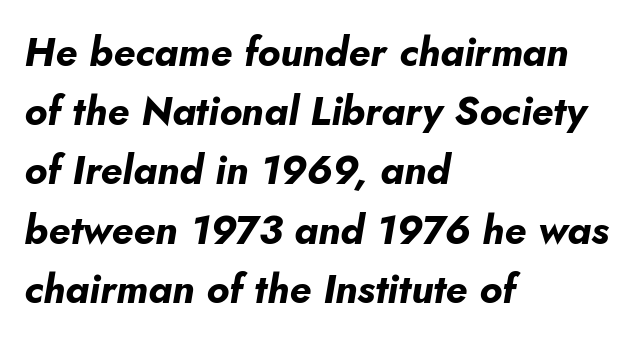
{"italic": "yes", "lean": "right", "slant_degrees": 10, "bold": "yes", "weight": "bold", "width": "normal", "stroke_contrast": "low", "x_height": "small", "monospaced": "no", "underline": "no", "align": "left", "line_spacing": "normal", "line_spacing_ratio": 1.48, "letter_spacing": "normal", "letter_spacing_em": 0.0, "glyph_px": 40}
